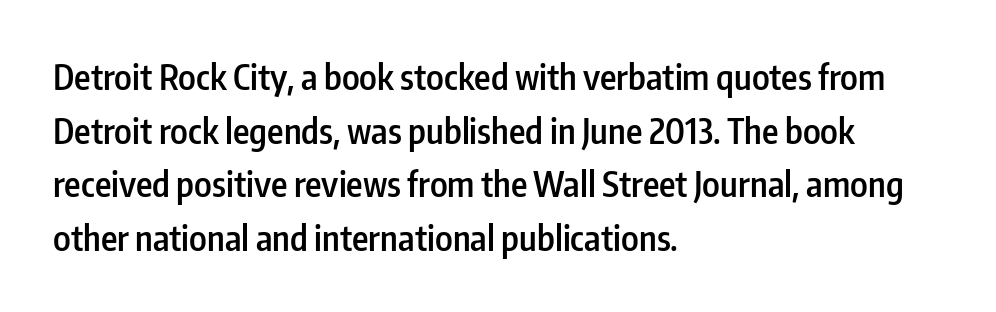
{"serif": "no", "italic": "no", "bold": "semi", "weight": "semibold", "width": "condensed", "stroke_contrast": "low", "x_height": "medium", "monospaced": "no", "underline": "no", "align": "left", "line_spacing": "normal", "line_spacing_ratio": 1.53, "letter_spacing": "normal", "letter_spacing_em": 0.0, "glyph_px": 35}
